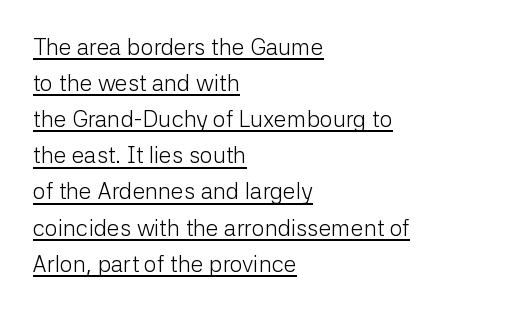
Q: Is the text bold? A: No.
Q: Is the text italic (slanted)? A: No, it is upright.
Q: Is the text underlined? A: Yes.
Q: How is the paragraph aligned? A: Left-aligned.
Q: Is the spacing between letters normal or unusually wide? A: Normal.
Q: Is the spacing between lines tight, normal or loose? A: Normal.
